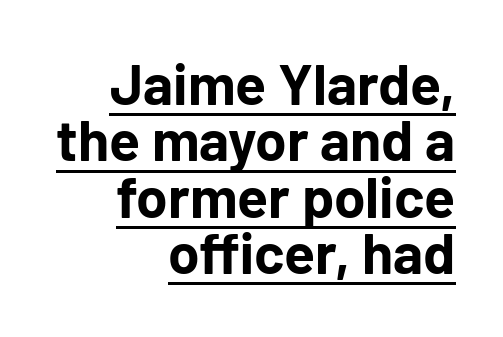
The image shows 57 px bold sans-serif type, upright; set right-aligned, tight line spacing (0.99x), normal letter spacing, underlined; low stroke contrast and a medium x-height.
